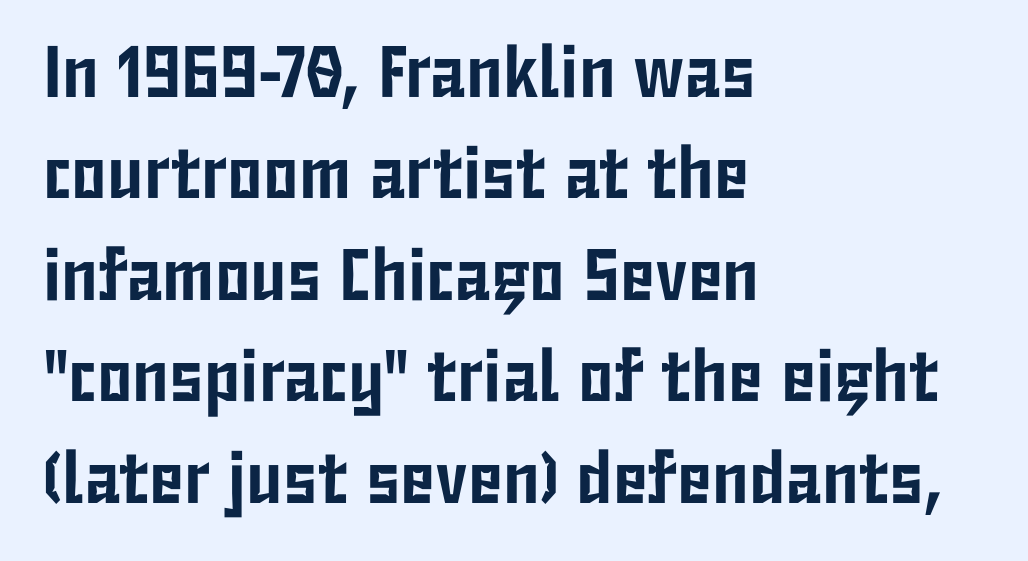
{"serif": "no", "italic": "no", "width": "condensed", "stroke_contrast": "low", "x_height": "medium", "monospaced": "no", "underline": "no", "align": "left", "line_spacing": "normal", "line_spacing_ratio": 1.39, "letter_spacing": "normal", "letter_spacing_em": 0.0, "glyph_px": 73}
